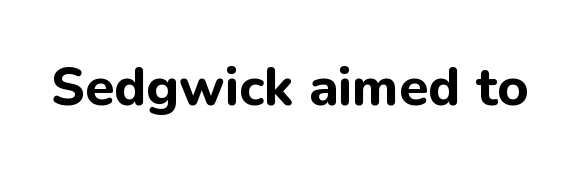
The image shows 53 px bold sans-serif type, upright; set normal letter spacing, not underlined; low stroke contrast and a medium x-height.
